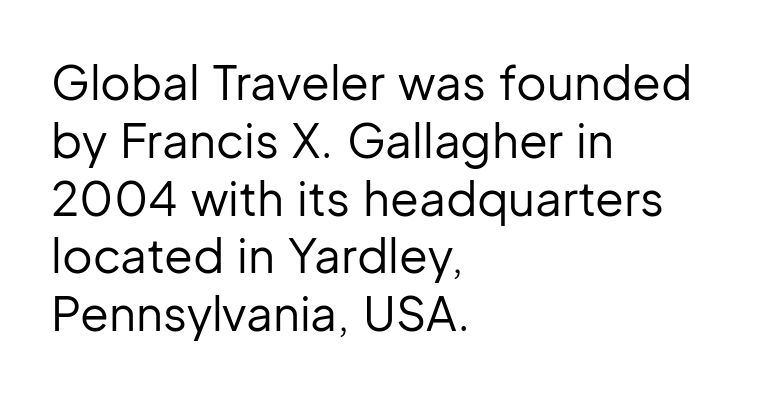
The image shows 47 px regular-weight sans-serif type, upright; set left-aligned, line spacing 1.23x, normal letter spacing, not underlined; low stroke contrast and a medium x-height.
